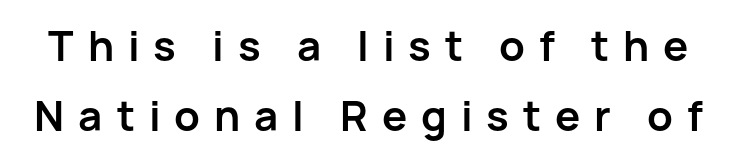
The glyphs have the mass of a bold cut. Posture: vertical. The face used here is a sans, in the tradition of grotesques and geometrics. Bare-footed words on every line.
